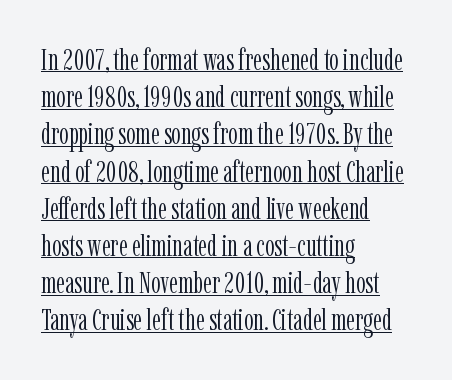
Q: Is the text bold? A: No.
Q: Is the text italic (slanted)? A: No, it is upright.
Q: Is the typeface a serif or a sans-serif typeface? A: Serif.
Q: Is the text underlined? A: Yes.
Q: How is the paragraph aligned? A: Left-aligned.
Q: Is the spacing between letters normal or unusually wide? A: Normal.
Q: Width (condensed, normal, or wide)? A: Condensed.
Q: Stroke contrast? A: Low.
Q: x-height? A: Medium.
Q: Monospaced? A: No.
